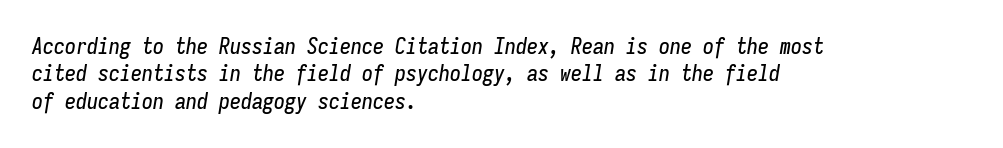
{"italic": "yes", "lean": "right", "slant_degrees": 9, "underline": "no", "align": "left", "line_spacing_ratio": 1.24, "letter_spacing": "normal", "letter_spacing_em": 0.0, "glyph_px": 22}
